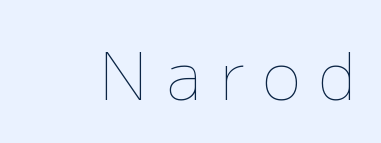
The image shows 65 px thin type, upright; set unusually wide letter spacing (+0.28 em), not underlined; low stroke contrast and a medium x-height.
